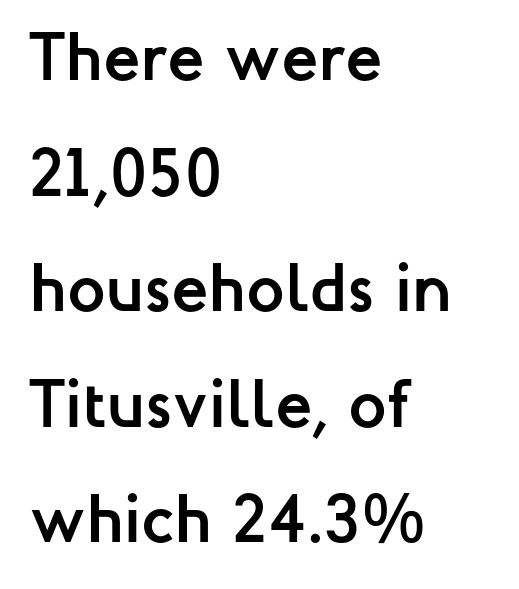
Ascenders rise straight up at ninety degrees. The rag falls on the right side of this text block. This is heavy type, rendered in bold. Think of a printed novel: that variable character pitch is what you see here. Font category for this specimen: sans-serif. Characters follow at the spacing the type designer built in.
